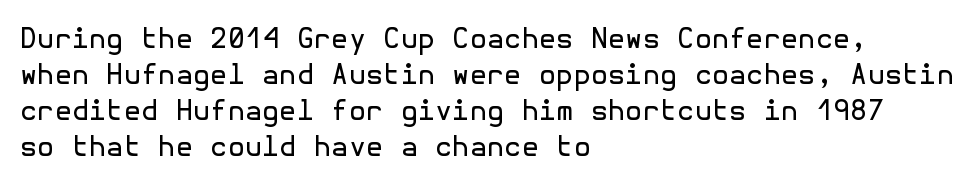
Weight class: somewhere from thin through regular. Baseline-to-baseline distance is the conventional proportion of letter height. Italic: no, the glyphs are upright roman. Honestly, the letter spacing is just normal — you wouldn't notice it. Nothing sits at the stroke ends, so this counts as sans-serif.
